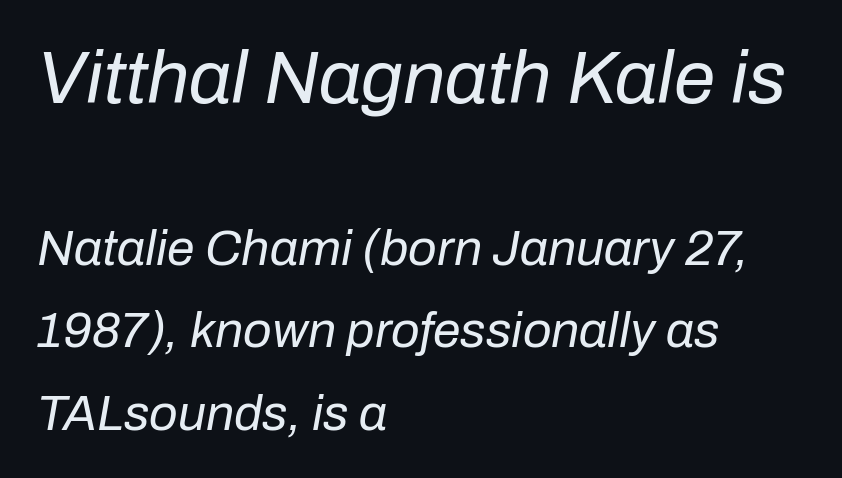
Q: Is the text bold? A: No.
Q: Is the text italic (slanted)? A: Yes, it leans right by about 10 degrees.
Q: Is the text underlined? A: No.
Q: How is the paragraph aligned? A: Left-aligned.
Q: Is the spacing between letters normal or unusually wide? A: Normal.
Q: Is the spacing between lines tight, normal or loose? A: Normal.
Q: Which block of text is set in a larger size, the first (top) or the second (bottom)? A: The first (top) one.
Q: Width (condensed, normal, or wide)? A: Normal.
Q: Stroke contrast? A: Low.
Q: x-height? A: Medium.
Q: Monospaced? A: No.
